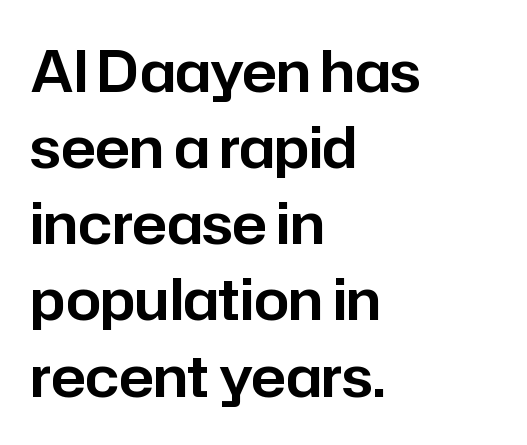
Is there much room between lines? A standard amount, neither cramped nor airy. All the whitespace from short lines collects on the right. To sum up the face: it is a sans, with no serifs. Does the lettering tilt? It doesn't — this is upright. Here the glyphs are tracked normally, forming tight word shapes.
